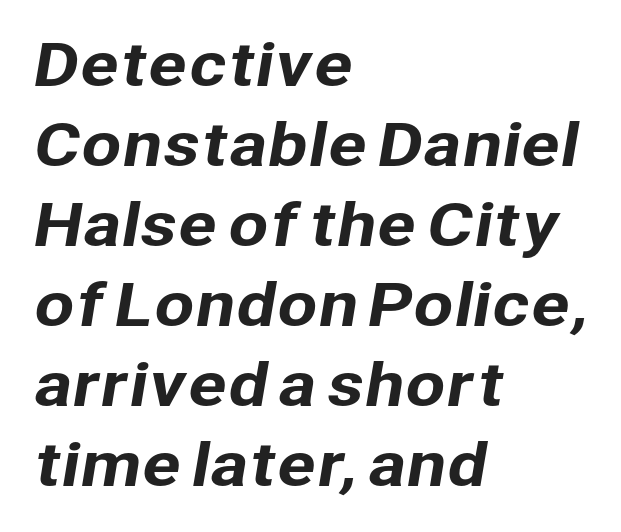
Q: Is the typeface a serif or a sans-serif typeface? A: Sans-serif.
Q: Is the text underlined? A: No.
Q: How is the paragraph aligned? A: Left-aligned.
Q: Is the spacing between letters normal or unusually wide? A: Normal.
Q: Is the spacing between lines tight, normal or loose? A: Normal.
Q: Width (condensed, normal, or wide)? A: Normal.
Q: Stroke contrast? A: Low.
Q: x-height? A: Medium.
Q: Monospaced? A: No.
